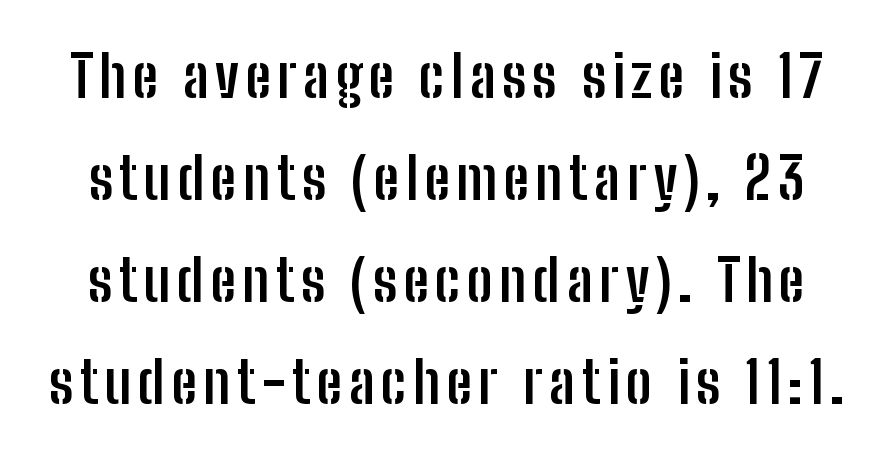
The image shows 58 px semibold, condensed sans-serif type, upright; set line spacing 1.76x, not underlined; low stroke contrast and a medium x-height.
